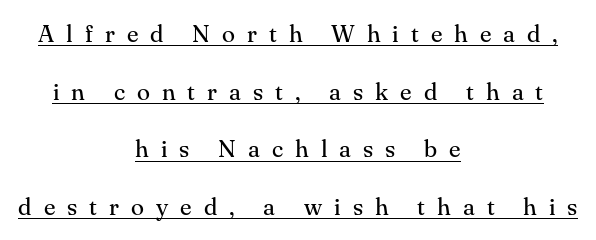
The image shows 24 px text type, upright; set centered, loose line spacing (2.4x), unusually wide letter spacing (+0.5 em), underlined.
